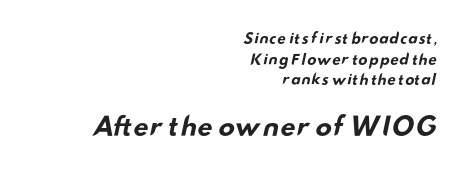
Does the copy run flush right? Yes — the right margin is perfectly even. The rendering enlarges the type as you move from the upper chunk to the lower. Stroke thickness is high; the sample reads as a true bold. Standard letterfit; no display-style spreading of the glyphs.
